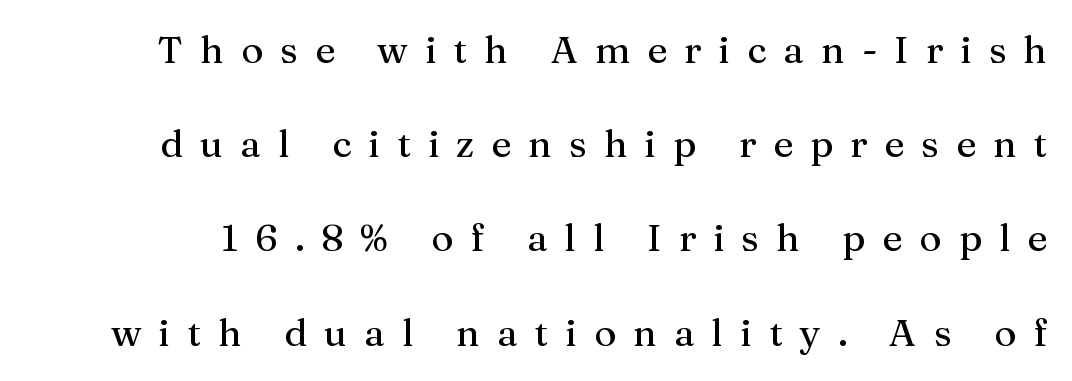
Q: Is the text italic (slanted)? A: No, it is upright.
Q: Is the typeface a serif or a sans-serif typeface? A: Serif.
Q: Is the text underlined? A: No.
Q: Is the spacing between letters normal or unusually wide? A: Unusually wide.
Q: Is the spacing between lines tight, normal or loose? A: Loose.
Q: Width (condensed, normal, or wide)? A: Normal.
Q: Stroke contrast? A: Medium.
Q: x-height? A: Medium.
Q: Monospaced? A: No.
